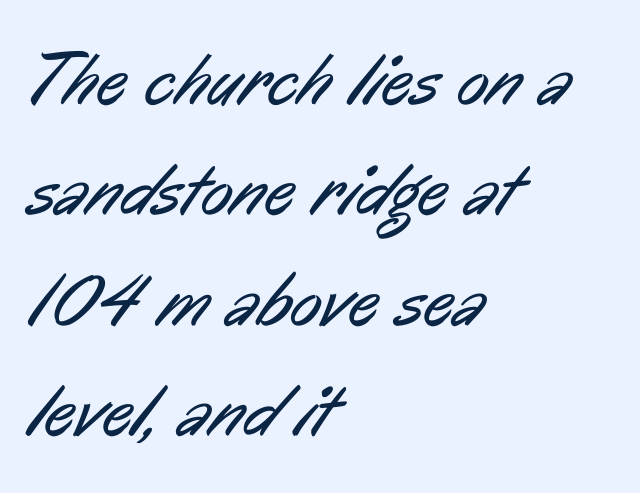
Q: Is the text bold? A: No.
Q: Is the typeface a serif or a sans-serif typeface? A: Sans-serif.
Q: Is the text underlined? A: No.
Q: How is the paragraph aligned? A: Left-aligned.
Q: Is the spacing between letters normal or unusually wide? A: Normal.
Q: Is the spacing between lines tight, normal or loose? A: Normal.
Q: Width (condensed, normal, or wide)? A: Condensed.
Q: Stroke contrast? A: Low.
Q: x-height? A: Medium.
Q: Monospaced? A: No.
